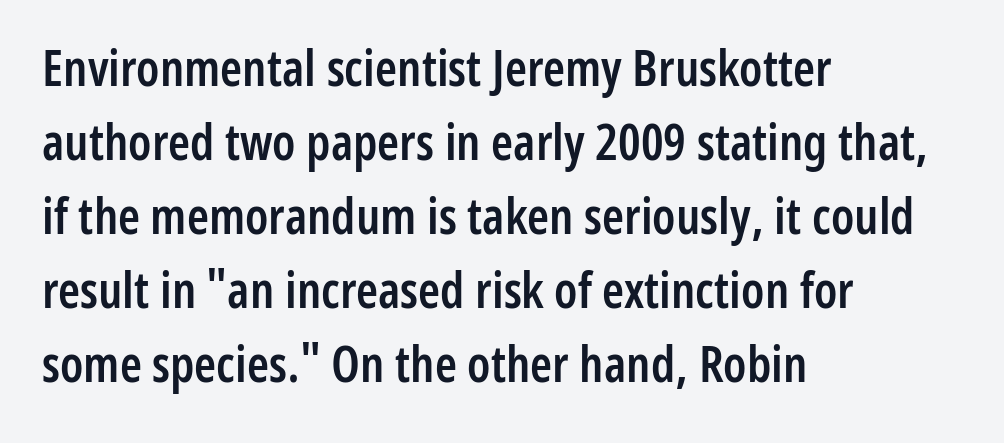
The image shows 50 px semibold, condensed sans-serif type, upright; set left-aligned, normal line spacing (1.48x), normal letter spacing, not underlined; low stroke contrast and a medium x-height.
